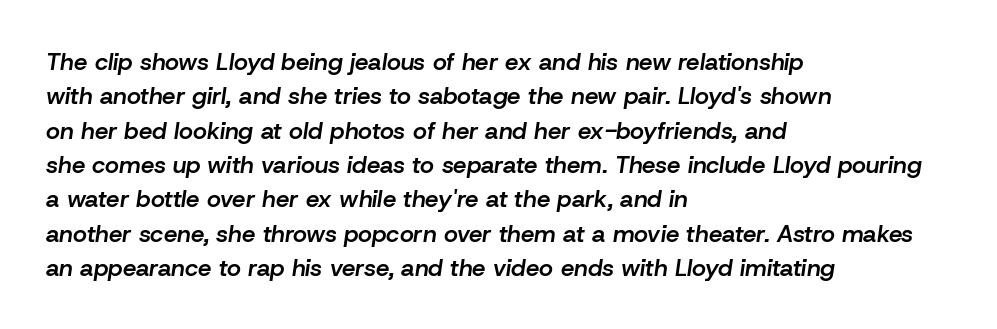
The image shows 24 px text type, italic (leaning right); set left-aligned, normal line spacing (1.43x), normal letter spacing, not underlined.
